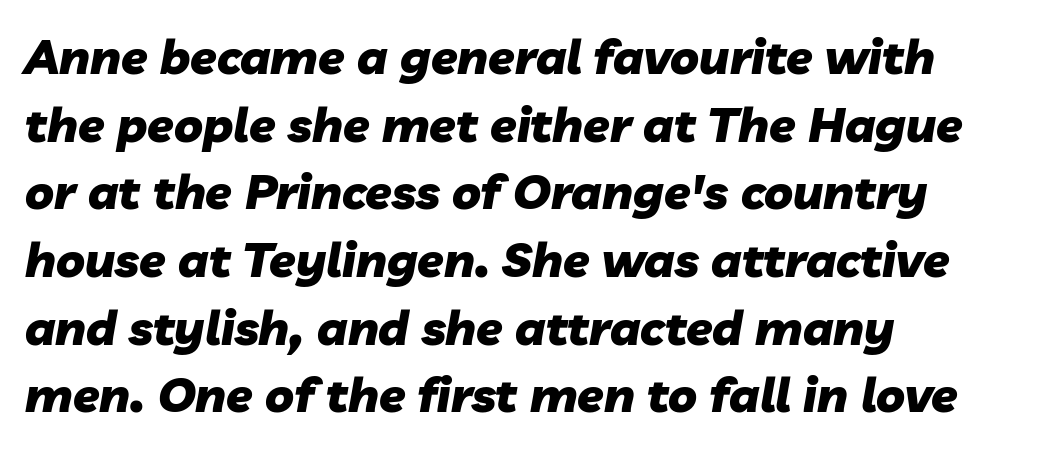
Q: Is the text bold? A: Yes.
Q: Is the text italic (slanted)? A: Yes, it leans right by about 10 degrees.
Q: Is the text underlined? A: No.
Q: How is the paragraph aligned? A: Left-aligned.
Q: Is the spacing between letters normal or unusually wide? A: Normal.
Q: Is the spacing between lines tight, normal or loose? A: Normal.
Q: Width (condensed, normal, or wide)? A: Normal.
Q: Stroke contrast? A: Low.
Q: x-height? A: Medium.
Q: Monospaced? A: No.
